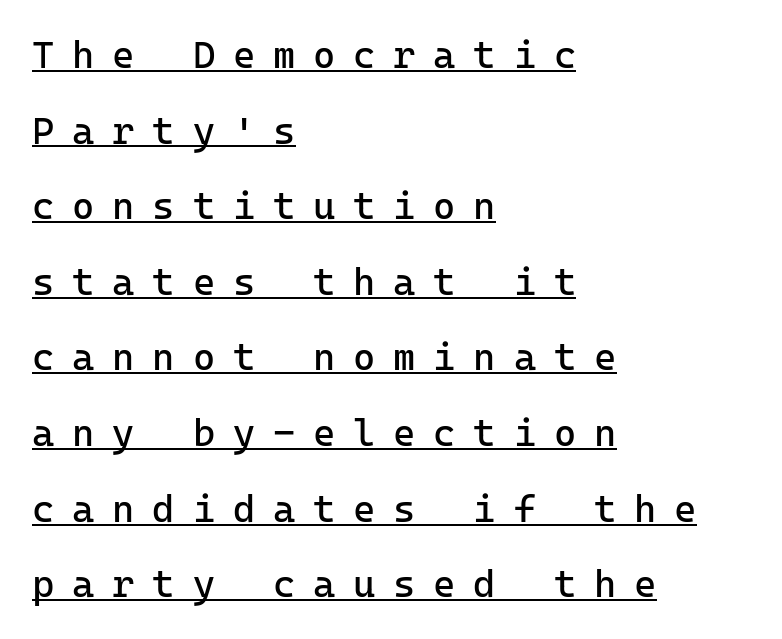
Line spacing here is loose. No extra ink here — the face is not bold. These characters rest on top of a visible drawn line. Do the letters lean? They stand straight. Is the letter spacing exaggerated? Yes — the characters are pushed far apart.
